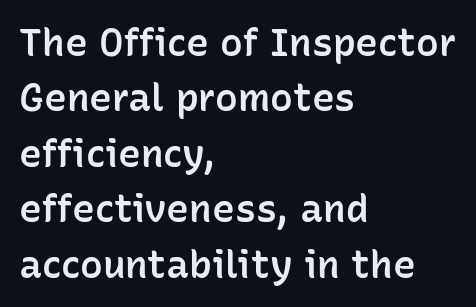
Q: Is the text bold? A: Semi-bold.
Q: Is the text italic (slanted)? A: No, it is upright.
Q: Is the typeface a serif or a sans-serif typeface? A: Sans-serif.
Q: Is the text underlined? A: No.
Q: How is the paragraph aligned? A: Left-aligned.
Q: Is the spacing between letters normal or unusually wide? A: Normal.
Q: Is the spacing between lines tight, normal or loose? A: Normal.
Q: Width (condensed, normal, or wide)? A: Normal.
Q: Stroke contrast? A: Low.
Q: x-height? A: Medium.
Q: Monospaced? A: No.
